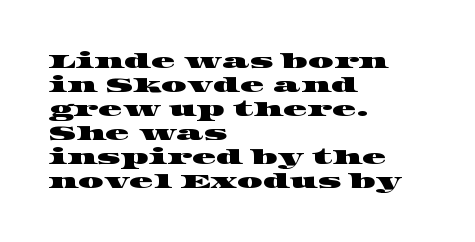
{"underline": "no", "align": "left", "line_spacing_ratio": 1.2, "letter_spacing": "normal", "letter_spacing_em": 0.0, "glyph_px": 20}
